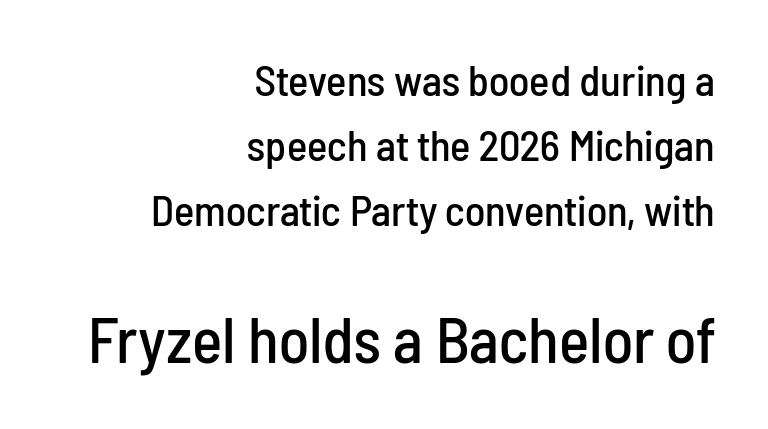
Q: Is the text italic (slanted)? A: No, it is upright.
Q: Is the typeface a serif or a sans-serif typeface? A: Sans-serif.
Q: Is the text underlined? A: No.
Q: How is the paragraph aligned? A: Right-aligned.
Q: Is the spacing between letters normal or unusually wide? A: Normal.
Q: Is the spacing between lines tight, normal or loose? A: Normal.
Q: Which block of text is set in a larger size, the first (top) or the second (bottom)? A: The second (bottom) one.
Q: Width (condensed, normal, or wide)? A: Condensed.
Q: Stroke contrast? A: Low.
Q: x-height? A: Medium.
Q: Monospaced? A: No.
